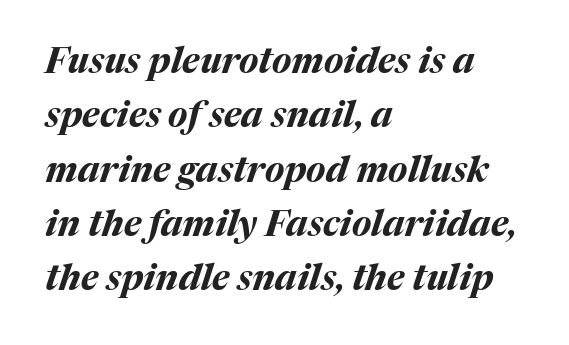
The image shows 36 px bold type, italic (leaning right); set left-aligned, normal line spacing (1.51x), normal letter spacing, not underlined; medium stroke contrast and a medium x-height.
